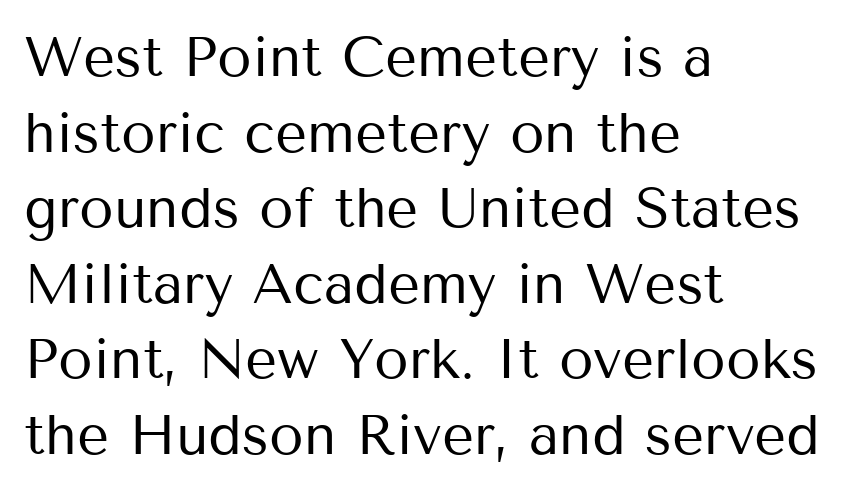
Q: Is the text bold? A: No.
Q: Is the text italic (slanted)? A: No, it is upright.
Q: Is the typeface a serif or a sans-serif typeface? A: Sans-serif.
Q: Is the text underlined? A: No.
Q: How is the paragraph aligned? A: Left-aligned.
Q: Is the spacing between letters normal or unusually wide? A: Normal.
Q: Is the spacing between lines tight, normal or loose? A: Normal.
Q: Width (condensed, normal, or wide)? A: Normal.
Q: Stroke contrast? A: Medium.
Q: x-height? A: Medium.
Q: Monospaced? A: No.
